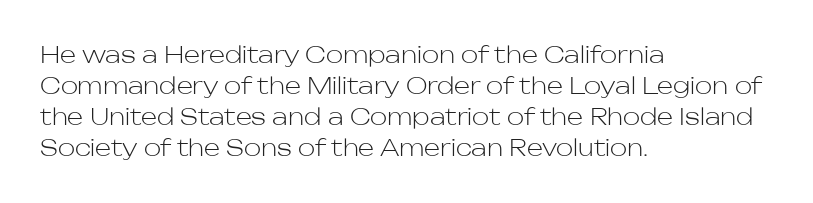
Q: Is the text bold? A: No.
Q: Is the text italic (slanted)? A: No, it is upright.
Q: Is the text underlined? A: No.
Q: How is the paragraph aligned? A: Left-aligned.
Q: Is the spacing between letters normal or unusually wide? A: Normal.
Q: Is the spacing between lines tight, normal or loose? A: Normal.
